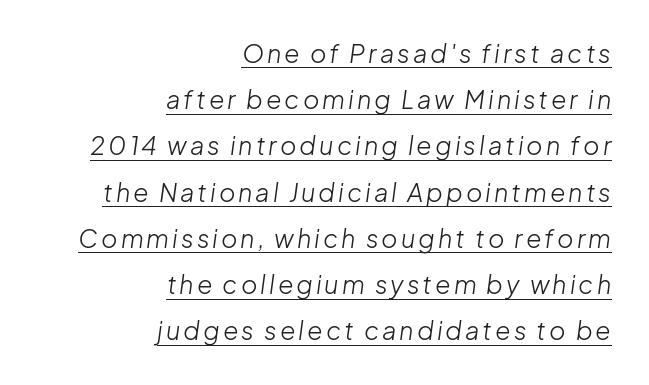
{"italic": "yes", "lean": "right", "slant_degrees": 8, "bold": "no", "underline": "yes", "align": "right", "line_spacing_ratio": 1.85, "glyph_px": 25}
